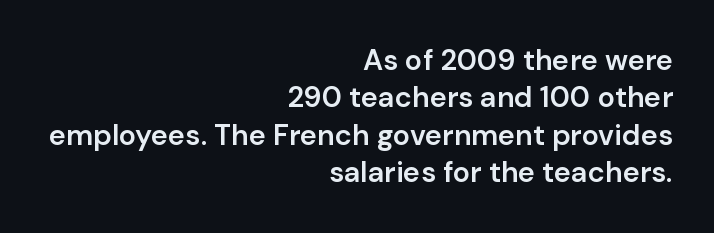
Q: Is the text bold? A: Semi-bold.
Q: Is the text italic (slanted)? A: No, it is upright.
Q: Is the typeface a serif or a sans-serif typeface? A: Sans-serif.
Q: Is the text underlined? A: No.
Q: How is the paragraph aligned? A: Right-aligned.
Q: Is the spacing between letters normal or unusually wide? A: Normal.
Q: Is the spacing between lines tight, normal or loose? A: Normal.
Q: Width (condensed, normal, or wide)? A: Normal.
Q: Stroke contrast? A: Low.
Q: x-height? A: Medium.
Q: Monospaced? A: No.
